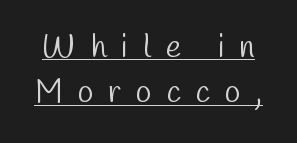
The image shows 32 px light, condensed sans-serif type; set normal line spacing (1.42x), unusually wide letter spacing (+0.47 em), underlined; low stroke contrast and a medium x-height.
